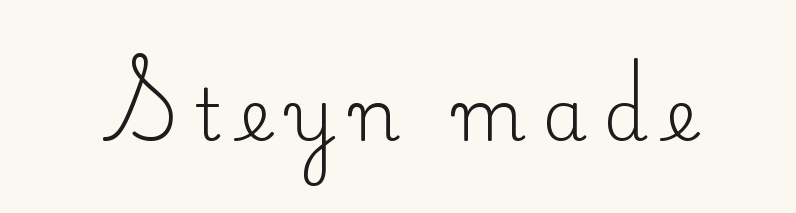
These lines have a slow, spaced-out rhythm from letter to letter. Type without underlining. Italic: no, the glyphs are upright roman. No chunkiness to these letters — they're not bold. A typesetter would call this proportional, since set widths differ per character.
